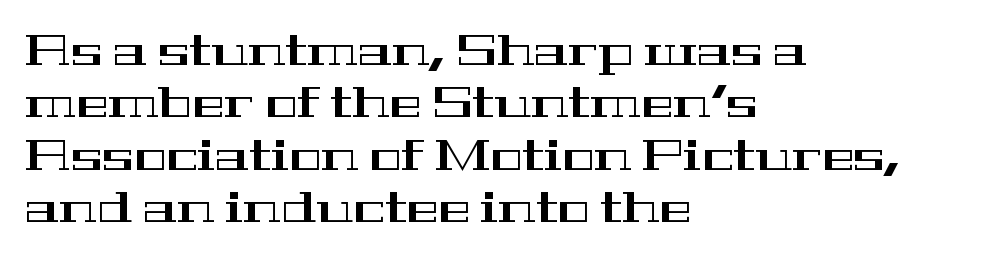
Q: Is the text italic (slanted)? A: No, it is upright.
Q: Is the typeface a serif or a sans-serif typeface? A: Serif.
Q: Is the text underlined? A: No.
Q: How is the paragraph aligned? A: Left-aligned.
Q: Is the spacing between letters normal or unusually wide? A: Normal.
Q: Width (condensed, normal, or wide)? A: Wide.
Q: Stroke contrast? A: High.
Q: x-height? A: Medium.
Q: Monospaced? A: No.
